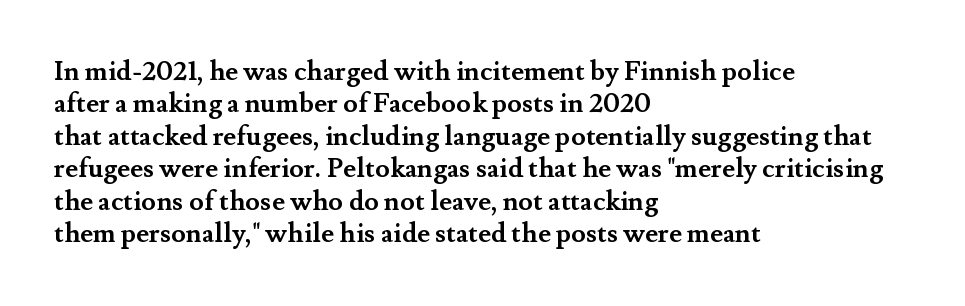
Q: Is the text bold? A: Yes.
Q: Is the text italic (slanted)? A: No, it is upright.
Q: Is the text underlined? A: No.
Q: How is the paragraph aligned? A: Left-aligned.
Q: Is the spacing between letters normal or unusually wide? A: Normal.
